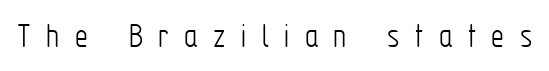
Q: Is the text bold? A: No.
Q: Is the text italic (slanted)? A: No, it is upright.
Q: Is the typeface a serif or a sans-serif typeface? A: Sans-serif.
Q: Is the text underlined? A: No.
Q: Is the spacing between letters normal or unusually wide? A: Unusually wide.
Q: Width (condensed, normal, or wide)? A: Condensed.
Q: Stroke contrast? A: Low.
Q: x-height? A: Medium.
Q: Monospaced? A: No.
